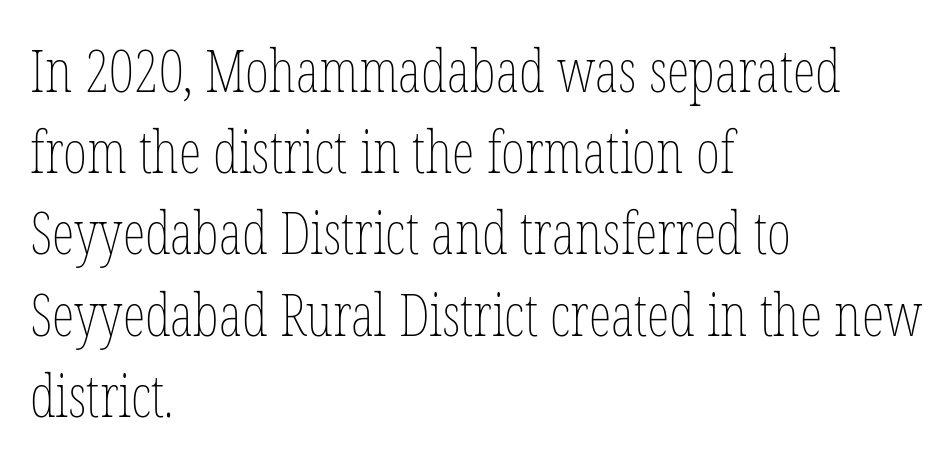
{"italic": "no", "bold": "no", "weight": "thin", "width": "condensed", "stroke_contrast": "low", "x_height": "medium", "monospaced": "no", "underline": "no", "align": "left", "line_spacing": "normal", "line_spacing_ratio": 1.4, "letter_spacing": "normal", "letter_spacing_em": 0.0, "glyph_px": 58}
